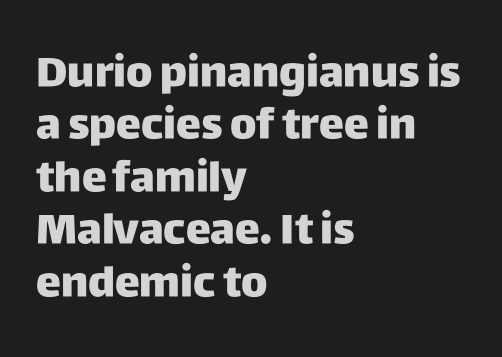
The image shows 42 px heavy sans-serif type, upright; set left-aligned, normal line spacing (1.25x), normal letter spacing, not underlined; low stroke contrast and a large x-height.
